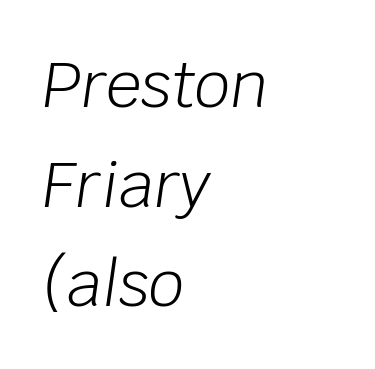
The image shows 63 px light type, italic (leaning right); set left-aligned, normal line spacing (1.58x), normal letter spacing, not underlined; low stroke contrast and a large x-height.
